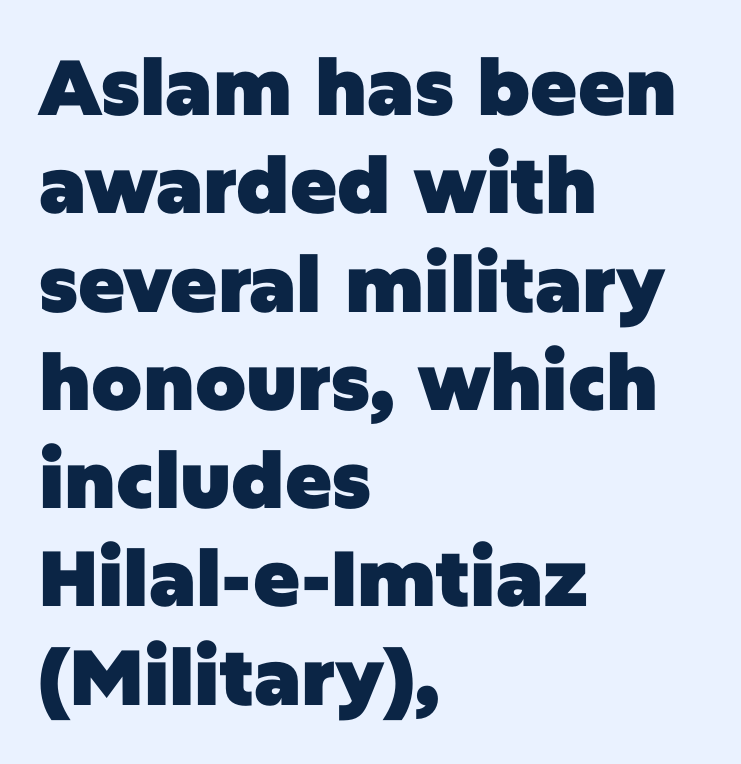
The image shows 78 px heavy sans-serif type, upright; set left-aligned, normal line spacing (1.26x), normal letter spacing, not underlined; low stroke contrast and a large x-height.
